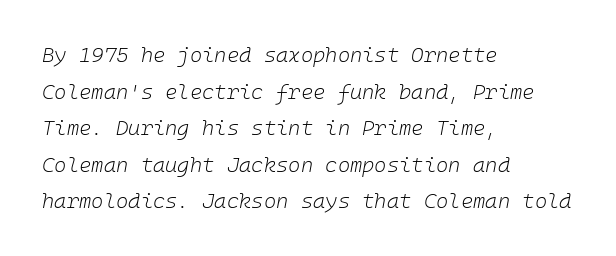
{"italic": "yes", "lean": "right", "slant_degrees": 10, "bold": "no", "underline": "no", "align": "left", "line_spacing_ratio": 1.74, "letter_spacing": "normal", "letter_spacing_em": 0.0, "glyph_px": 21}
